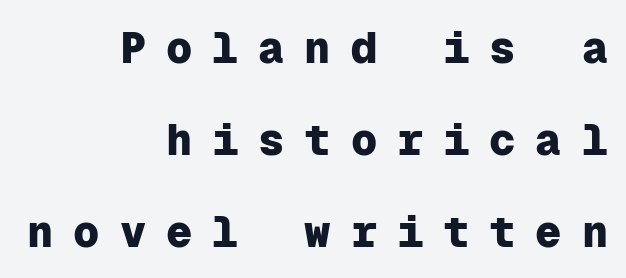
The image shows 44 px heavy sans-serif type, upright, monospaced; set right-aligned, loose line spacing (2.09x), unusually wide letter spacing (+0.45 em), not underlined; low stroke contrast and a medium x-height.
